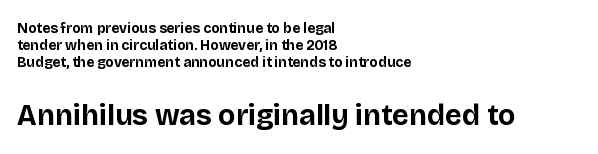
The gaps between neighbouring characters are ordinary and unremarkable. Type style note: lacks serifs. Glance below the letters and you will spot only blank space. Bold? Absolutely — the strokes are thick and heavy.
